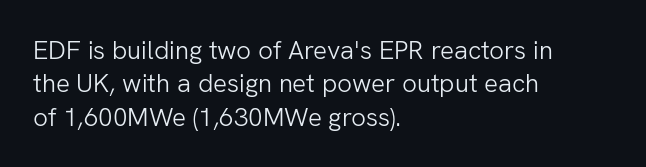
{"italic": "no", "bold": "no", "underline": "no", "align": "left", "line_spacing": "normal", "line_spacing_ratio": 1.28, "letter_spacing": "normal", "letter_spacing_em": 0.0, "glyph_px": 26}
